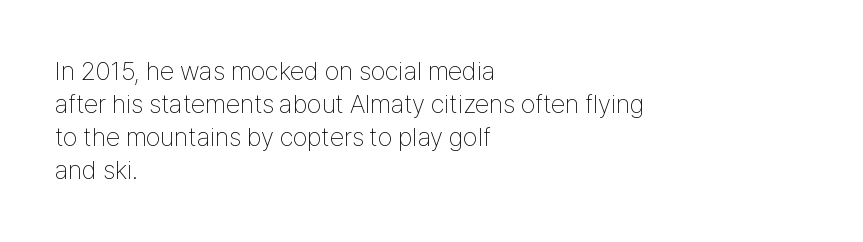
Q: Is the text bold? A: No.
Q: Is the text italic (slanted)? A: No, it is upright.
Q: Is the text underlined? A: No.
Q: How is the paragraph aligned? A: Left-aligned.
Q: Is the spacing between letters normal or unusually wide? A: Normal.
Q: Is the spacing between lines tight, normal or loose? A: Normal.
